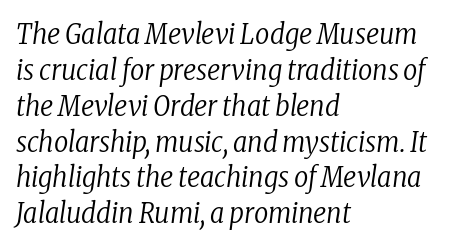
Q: Is the text bold? A: No.
Q: Is the text italic (slanted)? A: Yes, it leans right by about 8 degrees.
Q: Is the typeface a serif or a sans-serif typeface? A: Serif.
Q: Is the text underlined? A: No.
Q: How is the paragraph aligned? A: Left-aligned.
Q: Is the spacing between letters normal or unusually wide? A: Normal.
Q: Is the spacing between lines tight, normal or loose? A: Normal.
Q: Width (condensed, normal, or wide)? A: Condensed.
Q: Stroke contrast? A: Low.
Q: x-height? A: Medium.
Q: Monospaced? A: No.
